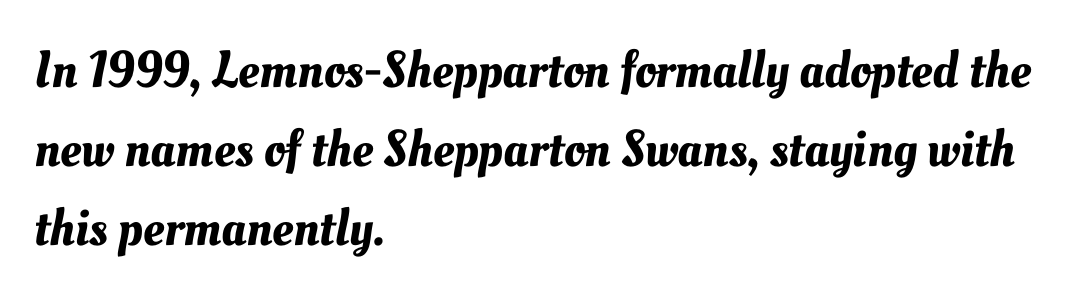
The image shows 52 px text type; set left-aligned, normal line spacing (1.52x), normal letter spacing, not underlined; medium stroke contrast and a small x-height.
